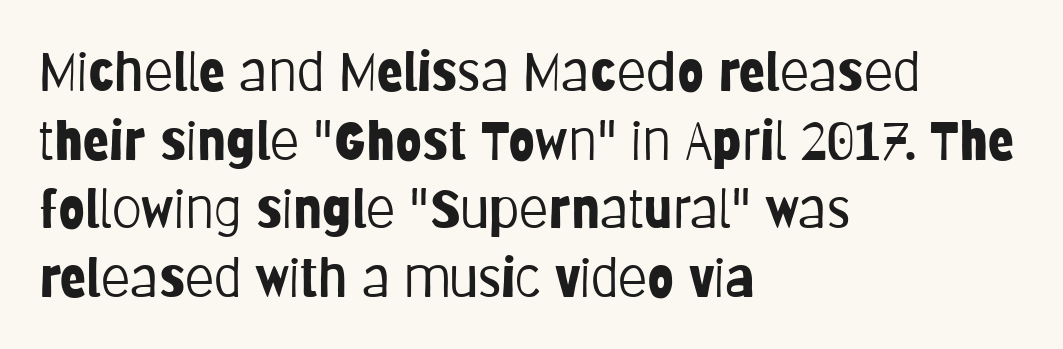
The image shows 54 px light, condensed sans-serif type, upright; set left-aligned, normal line spacing (1.27x), normal letter spacing, not underlined; low stroke contrast and a large x-height.
